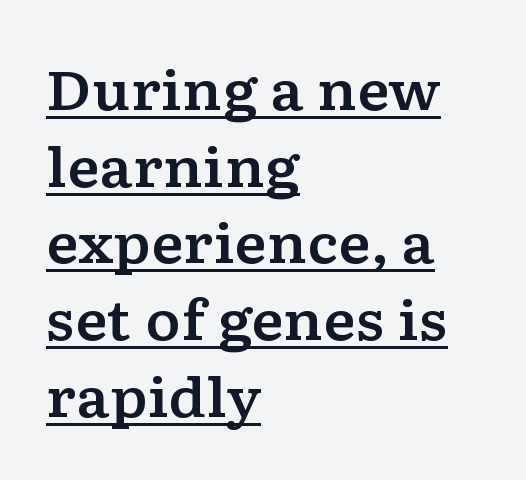
Examine the stroke ends and you'll spot serifs. Compared with typical paragraphs, the rows here are spaced about the same. The rendered words wear a rule along their underside. The axis of the letterforms is exactly vertical. These lines are rendered in a variable-pitch font.
